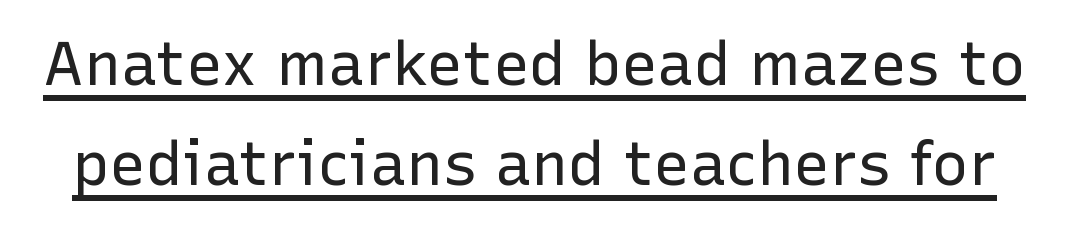
Q: Is the text bold? A: No.
Q: Is the text italic (slanted)? A: No, it is upright.
Q: Is the typeface a serif or a sans-serif typeface? A: Sans-serif.
Q: Is the text underlined? A: Yes.
Q: Is the spacing between letters normal or unusually wide? A: Normal.
Q: Is the spacing between lines tight, normal or loose? A: Normal.
Q: Width (condensed, normal, or wide)? A: Normal.
Q: Stroke contrast? A: Low.
Q: x-height? A: Medium.
Q: Monospaced? A: No.
